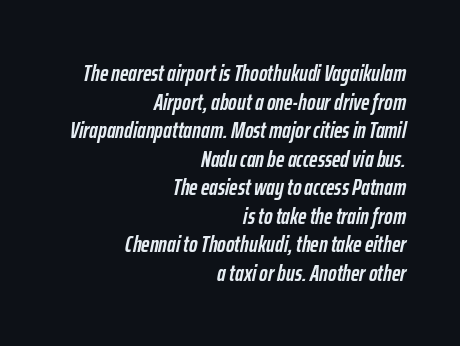
The string is rendered with underlining switched off. The font's italic variant was chosen for this text. Compared with typical body copy, the letter spacing here is the same. This rendering uses right alignment, leaving the left contour irregular.
